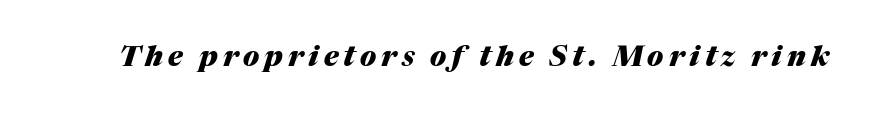
You'd pick this weight for a headline — it's a proper bold. It's the slanting kind of type. Note the varied advance widths — an 'i' is clearly narrower than an 'm'. The glyphs are unaccompanied by any horizontal stroke below them.
